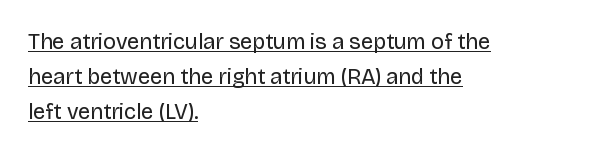
Q: Is the text bold? A: No.
Q: Is the text italic (slanted)? A: No, it is upright.
Q: Is the text underlined? A: Yes.
Q: How is the paragraph aligned? A: Left-aligned.
Q: Is the spacing between letters normal or unusually wide? A: Normal.
Q: Is the spacing between lines tight, normal or loose? A: Normal.
